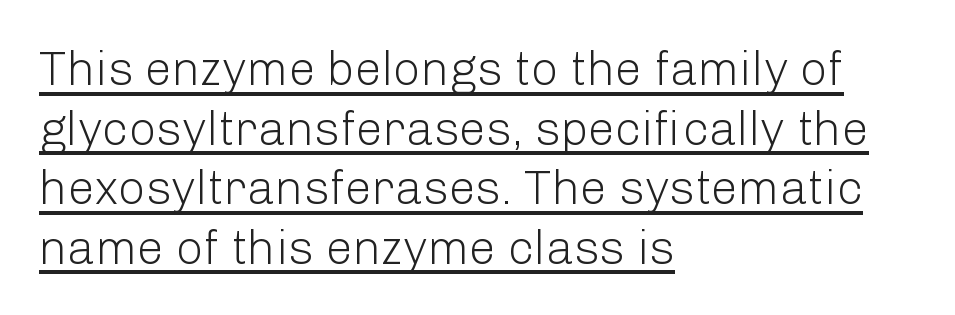
The image shows 48 px light sans-serif type, upright; set left-aligned, line spacing 1.24x, normal letter spacing, underlined; low stroke contrast and a medium x-height.
